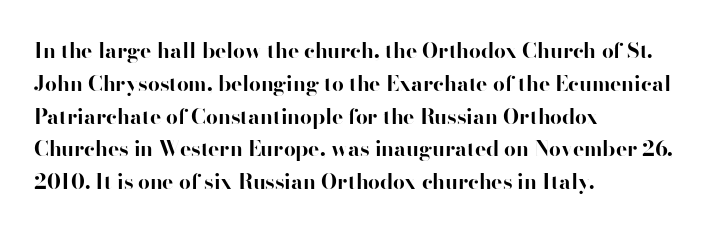
The image shows 21 px bold type, upright; set left-aligned, normal line spacing (1.56x), normal letter spacing, not underlined.
